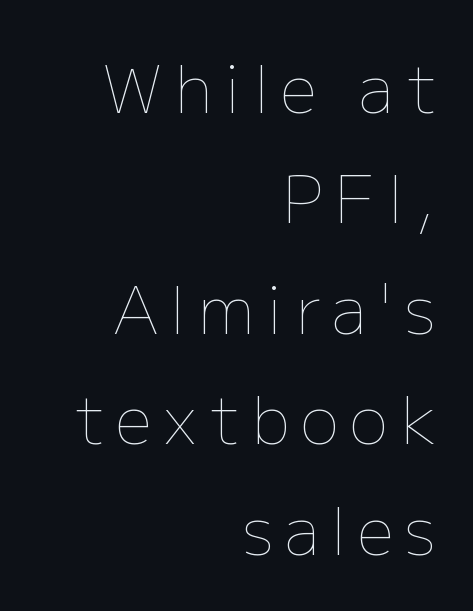
Each line ends at the same right margin while the left side varies. Each row of text sits above clean, open space. Regular leading. Tall strokes in this sample are plumb rather than angled. The face used here is proportionally spaced, like ordinary book or web type.
